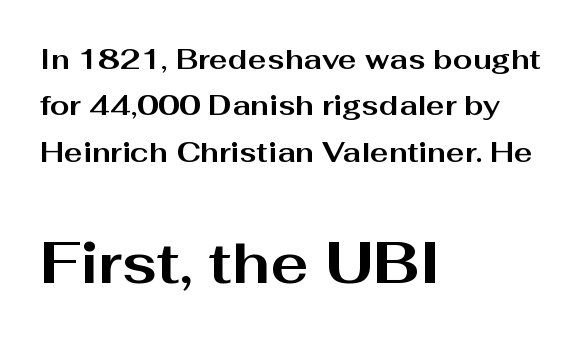
Q: Is the text bold? A: Yes.
Q: Is the text italic (slanted)? A: No, it is upright.
Q: Is the typeface a serif or a sans-serif typeface? A: Sans-serif.
Q: Is the text underlined? A: No.
Q: How is the paragraph aligned? A: Left-aligned.
Q: Is the spacing between letters normal or unusually wide? A: Normal.
Q: Is the spacing between lines tight, normal or loose? A: Normal.
Q: Which block of text is set in a larger size, the first (top) or the second (bottom)? A: The second (bottom) one.
Q: Width (condensed, normal, or wide)? A: Wide.
Q: Stroke contrast? A: Medium.
Q: x-height? A: Medium.
Q: Monospaced? A: No.
